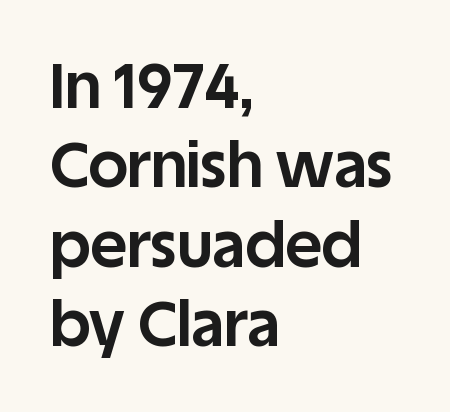
{"serif": "no", "italic": "no", "bold": "yes", "weight": "bold", "width": "normal", "stroke_contrast": "low", "x_height": "large", "monospaced": "no", "underline": "no", "align": "left", "line_spacing": "normal", "line_spacing_ratio": 1.28, "letter_spacing": "normal", "letter_spacing_em": 0.0, "glyph_px": 62}
